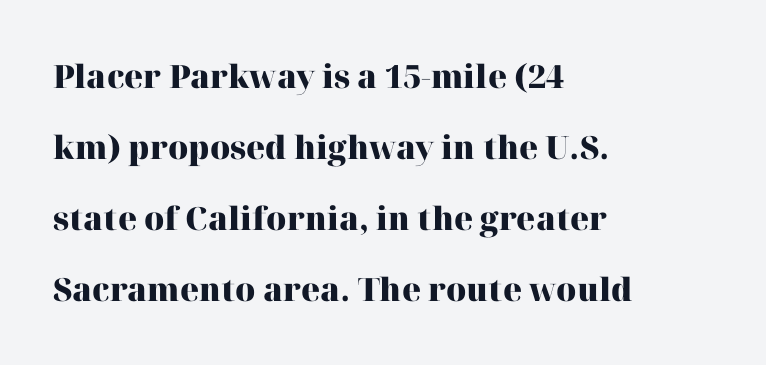
The image shows 32 px heavy serif type, upright; set left-aligned, loose line spacing (2.22x), normal letter spacing, not underlined; high stroke contrast and a medium x-height.
